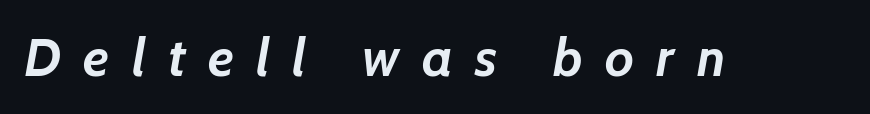
Q: Is the text bold? A: Yes.
Q: Is the text italic (slanted)? A: Yes, it leans right by about 7 degrees.
Q: Is the text underlined? A: No.
Q: Is the spacing between letters normal or unusually wide? A: Unusually wide.
Q: Width (condensed, normal, or wide)? A: Normal.
Q: Stroke contrast? A: Low.
Q: x-height? A: Medium.
Q: Monospaced? A: No.
